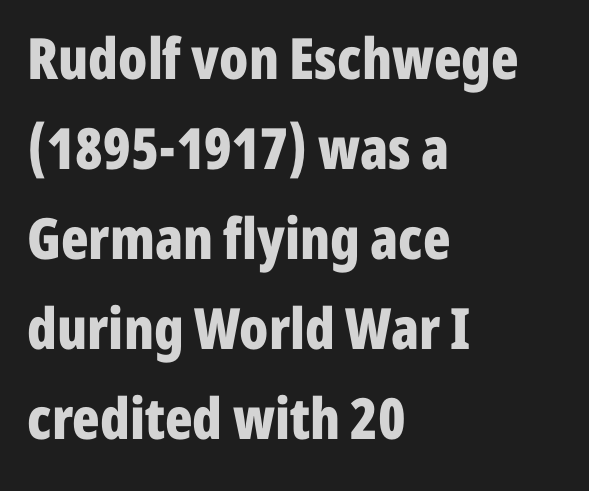
The characters look thick and weighty, a clear bold. Think of a printed novel: that variable character pitch is what you see here. Caption: multi-line text, flush left, ragged right. These lines keep a tight, regular rhythm from letter to letter. Rule under the text: the space is simply empty. In terms of posture, this sample is upright.
